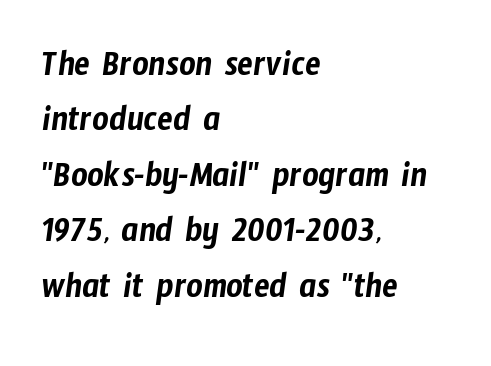
Q: Is the typeface a serif or a sans-serif typeface? A: Sans-serif.
Q: Is the text underlined? A: No.
Q: How is the paragraph aligned? A: Left-aligned.
Q: Is the spacing between letters normal or unusually wide? A: Normal.
Q: Is the spacing between lines tight, normal or loose? A: Normal.
Q: Width (condensed, normal, or wide)? A: Condensed.
Q: Stroke contrast? A: Low.
Q: x-height? A: Medium.
Q: Monospaced? A: No.
